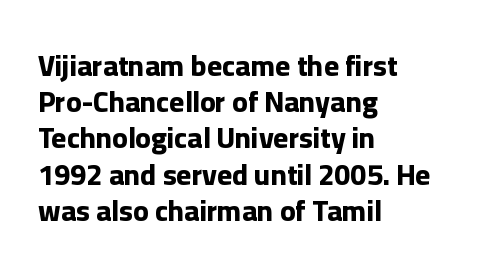
{"serif": "no", "italic": "no", "bold": "yes", "weight": "bold", "width": "normal", "stroke_contrast": "low", "x_height": "medium", "monospaced": "no", "underline": "no", "align": "left", "line_spacing": "normal", "line_spacing_ratio": 1.25, "letter_spacing": "normal", "letter_spacing_em": 0.0, "glyph_px": 29}
